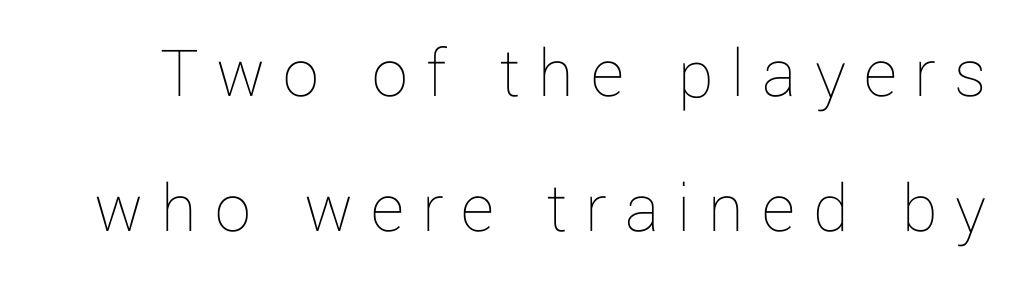
Q: Is the text bold? A: No.
Q: Is the text italic (slanted)? A: No, it is upright.
Q: Is the text underlined? A: No.
Q: Is the spacing between letters normal or unusually wide? A: Unusually wide.
Q: Width (condensed, normal, or wide)? A: Normal.
Q: Stroke contrast? A: Low.
Q: x-height? A: Medium.
Q: Monospaced? A: No.
